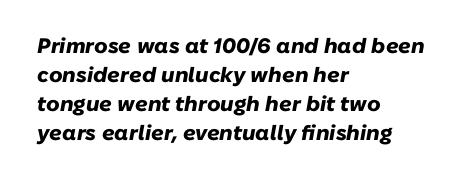
Summary of vertical rhythm: regular, with standard interline spacing. The face used here has the dense, thick strokes of a bold. These lines were composed using italics. Check under the words: just untouched page. The tracking reads as untouched default to a designer's eye. Casual observation: everything's shoved over to the left.
